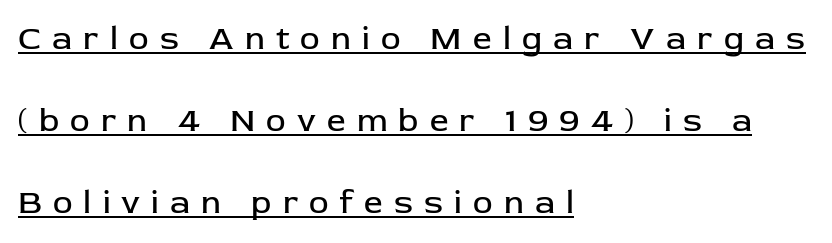
{"serif": "no", "italic": "no", "bold": "no", "weight": "regular", "width": "normal", "stroke_contrast": "low", "x_height": "medium", "monospaced": "no", "underline": "yes", "align": "left", "line_spacing": "loose", "line_spacing_ratio": 2.49, "letter_spacing": "wide", "letter_spacing_em": 0.34, "glyph_px": 33}
